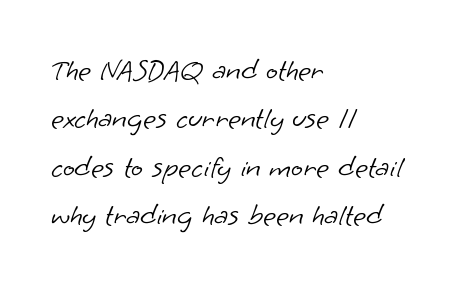
The passage shown has conventional tracking throughout. Each row of text sits above clean, open space. Stroke terminals: plain, sans-serif. The letters advance in unequal steps, a hallmark of proportional type. Stems here are at most as thick as an everyday book face.
